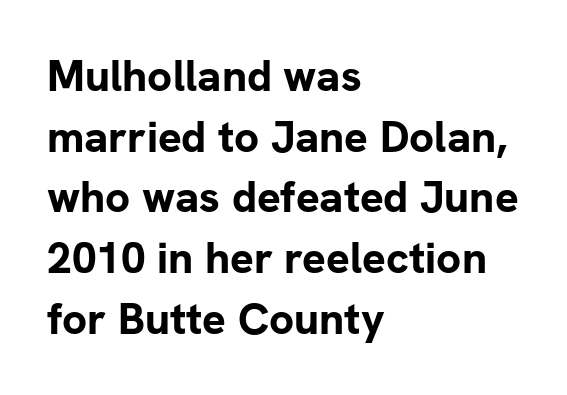
The image shows 44 px bold sans-serif type, upright; set left-aligned, normal line spacing (1.38x), normal letter spacing, not underlined; low stroke contrast and a medium x-height.
